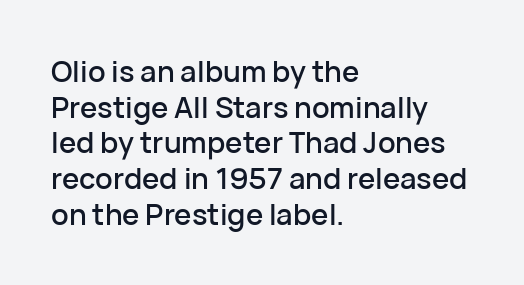
The image shows 29 px sans-serif type, upright; set left-aligned, line spacing 1.23x, normal letter spacing, not underlined; low stroke contrast and a medium x-height.
